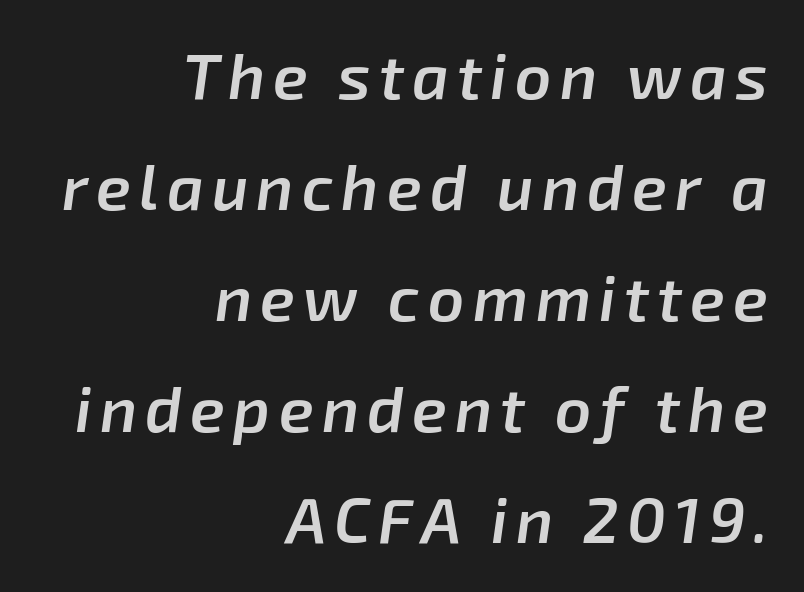
Q: Is the text bold? A: Semi-bold.
Q: Is the text italic (slanted)? A: Yes, it leans right by about 8 degrees.
Q: Is the text underlined? A: No.
Q: How is the paragraph aligned? A: Right-aligned.
Q: Width (condensed, normal, or wide)? A: Normal.
Q: Stroke contrast? A: Low.
Q: x-height? A: Medium.
Q: Monospaced? A: No.
